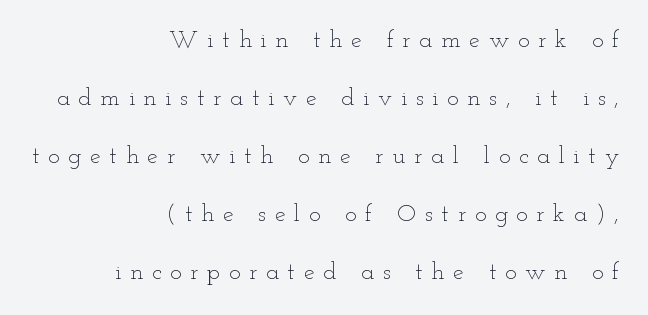
{"italic": "no", "bold": "no", "underline": "no", "align": "right", "line_spacing": "loose", "line_spacing_ratio": 2.42, "letter_spacing": "wide", "letter_spacing_em": 0.37, "glyph_px": 24}
